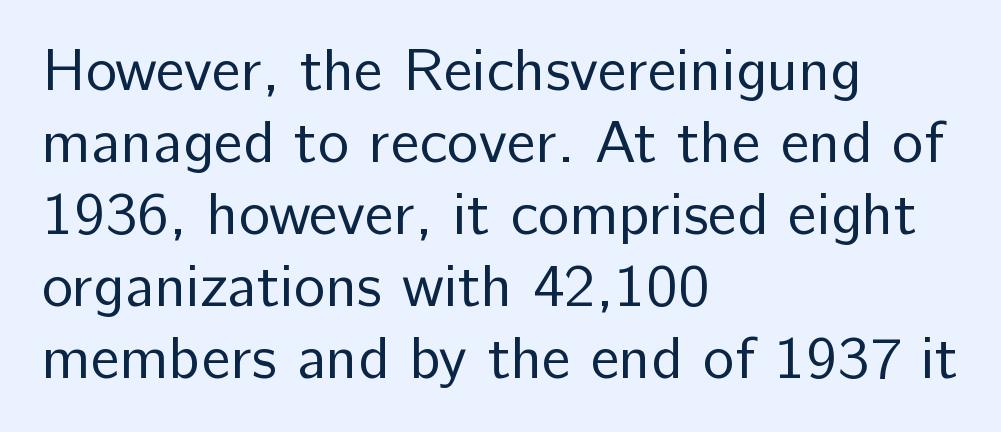
Stroke mass is kept to a normal reading level or below. No feet cap the strokes, marking this as sans-serif type. Default kerning and tracking; the words read as compact shapes. Varying glyph widths throughout — classic text-font behaviour.
